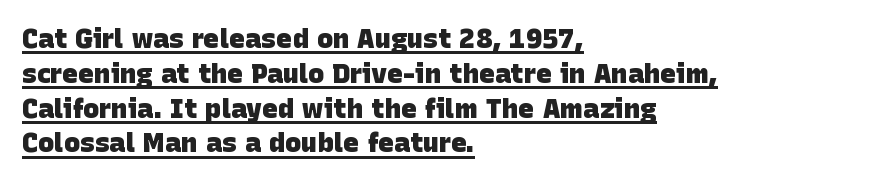
Q: Is the text bold? A: Yes.
Q: Is the text underlined? A: Yes.
Q: How is the paragraph aligned? A: Left-aligned.
Q: Is the spacing between letters normal or unusually wide? A: Normal.
Q: Is the spacing between lines tight, normal or loose? A: Normal.
